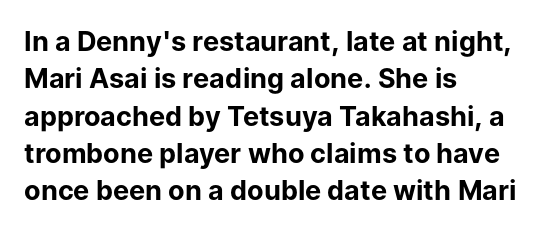
It's the straight-up-and-down kind of type. The lines are quadded left. Letter spacing: default. Rule under the text: the space is simply empty. The space between consecutive lines is moderate. Notice how thick the strokes are: this is what a full bold looks like.
